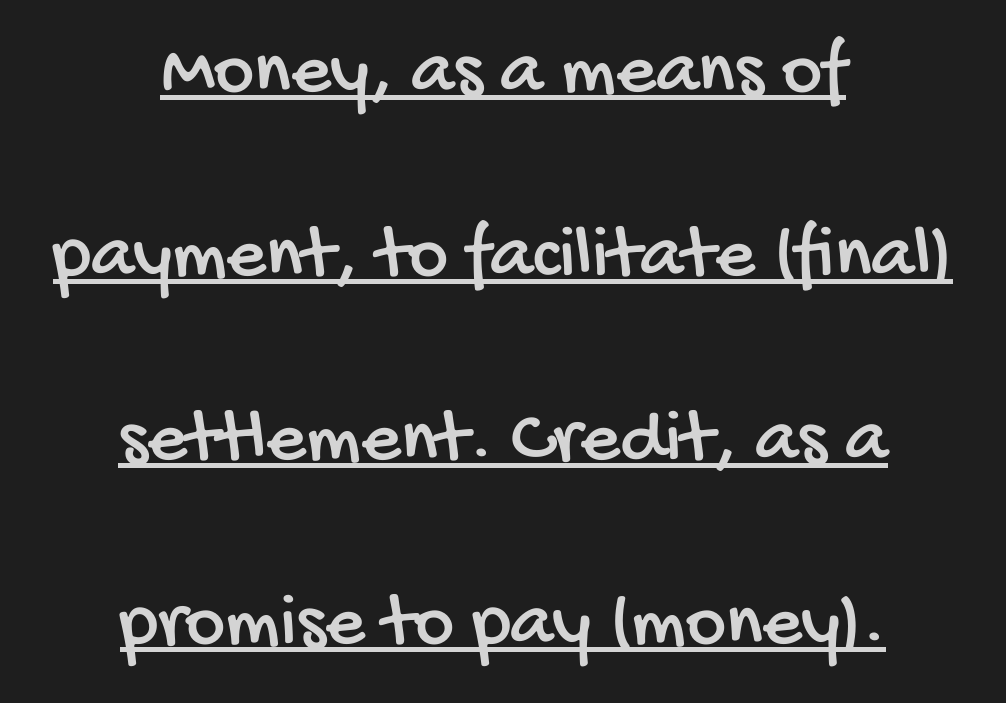
{"serif": "no", "width": "condensed", "stroke_contrast": "low", "x_height": "large", "monospaced": "no", "underline": "yes", "align": "center", "line_spacing": "loose", "line_spacing_ratio": 2.39, "letter_spacing": "normal", "letter_spacing_em": 0.0, "glyph_px": 77}
